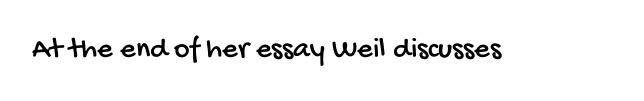
The image shows 30 px condensed sans-serif type; set normal letter spacing, not underlined; low stroke contrast and a large x-height.
